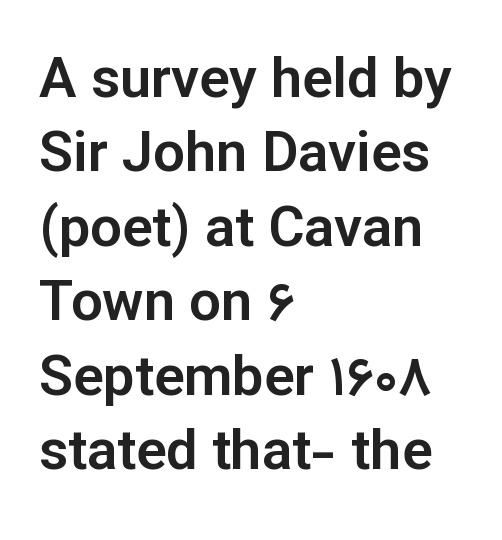
You can tell from the bare stems that sans-serif type was used. Has an underline been added? It has not. Each word holds together tightly as a unit, with standard inter-letter gaps. When letters stand straight like this, we call the style roman or upright. A typesetter would call this proportional, since set widths differ per character. Every row of glyphs begins at an identical x-position on the left.
